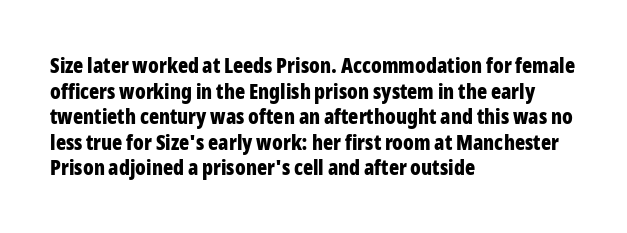
{"italic": "no", "bold": "yes", "underline": "no", "align": "left", "line_spacing_ratio": 1.22, "letter_spacing": "normal", "letter_spacing_em": 0.0, "glyph_px": 21}
